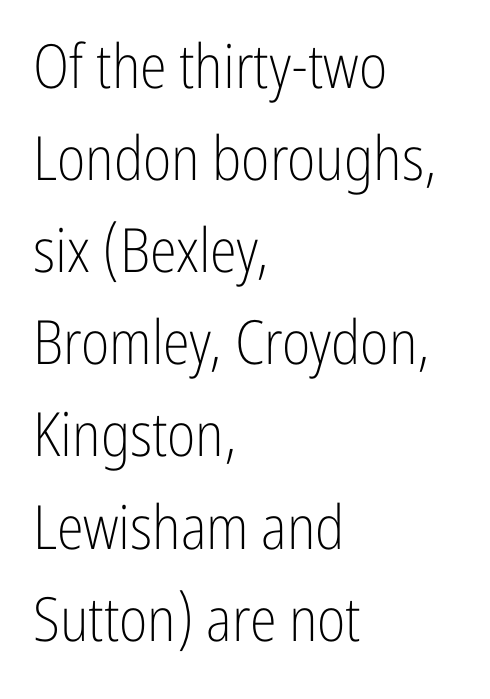
The image shows 61 px light, condensed sans-serif type, upright; set left-aligned, normal line spacing (1.51x), normal letter spacing, not underlined; low stroke contrast and a medium x-height.
